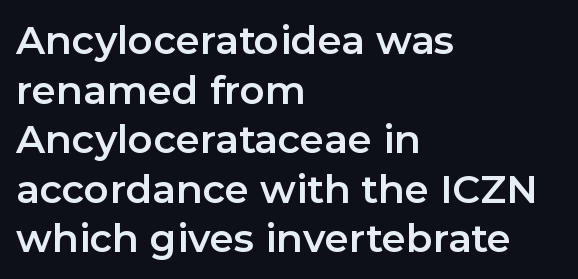
Lines of text with bare space underneath. A roman cut, with each character standing at attention. This block has exactly the height ordinary leading produces. The compositor pushed each line to the left boundary. Default kerning and tracking; the words read as compact shapes.
